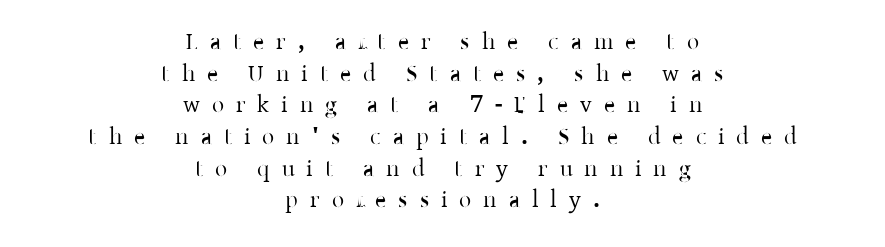
The image shows 24 px text type, upright; set centered, normal line spacing (1.32x), unusually wide letter spacing (+0.5 em), not underlined.
